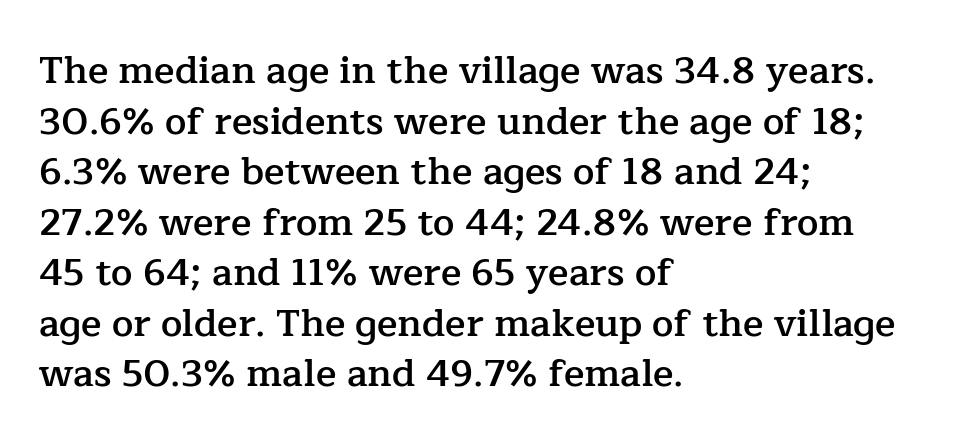
{"serif": "yes", "italic": "no", "bold": "semi", "weight": "semibold", "width": "normal", "stroke_contrast": "low", "x_height": "medium", "monospaced": "no", "underline": "no", "align": "left", "line_spacing": "normal", "line_spacing_ratio": 1.33, "letter_spacing": "normal", "letter_spacing_em": 0.0, "glyph_px": 38}
